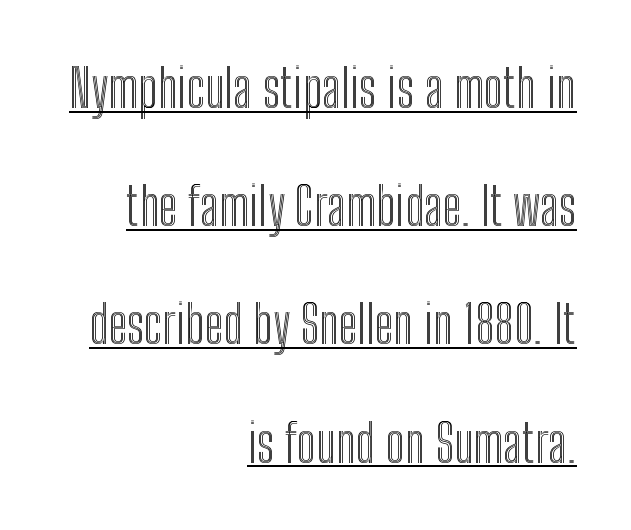
The image shows 53 px condensed type, upright; set right-aligned, loose line spacing (2.23x), normal letter spacing, underlined; a medium x-height.
